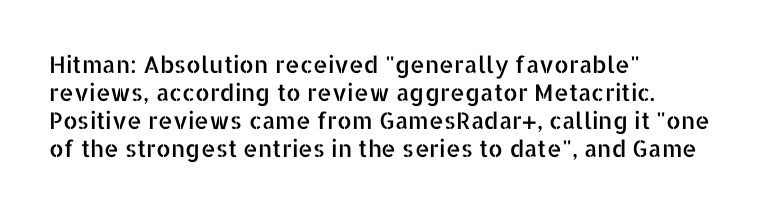
The image shows 23 px text type, upright; set left-aligned, line spacing 1.22x, normal letter spacing, not underlined.
